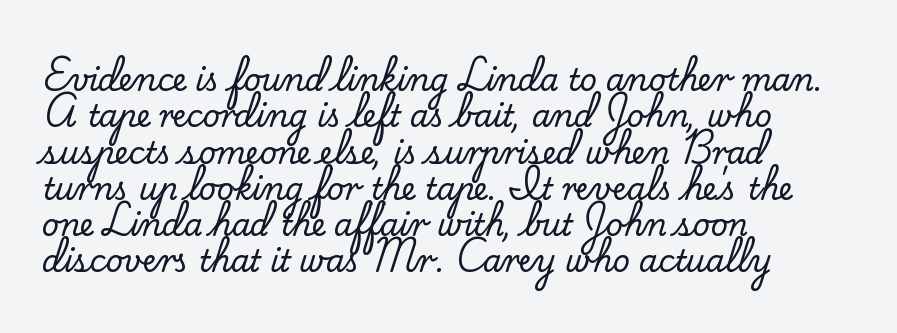
{"serif": "yes", "width": "normal", "stroke_contrast": "low", "x_height": "small", "monospaced": "no", "underline": "no", "align": "left", "line_spacing_ratio": 1.21, "letter_spacing": "normal", "letter_spacing_em": 0.0, "glyph_px": 30}
